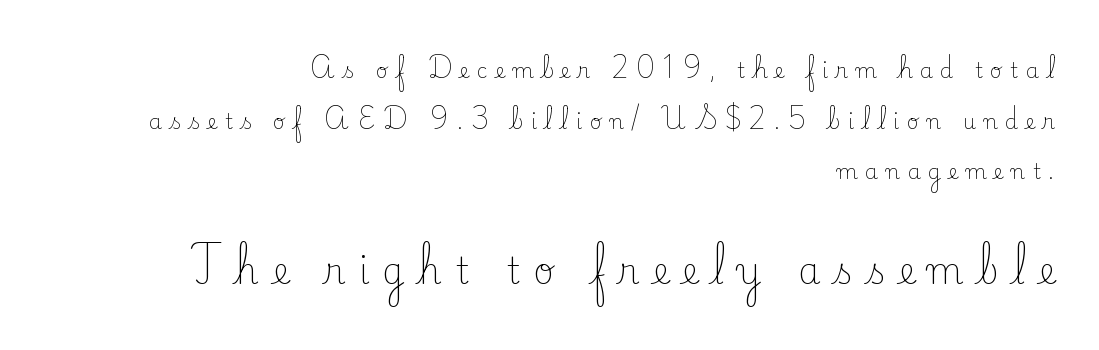
This rendering employs a face with finishing strokes, i.e., a serif. No letter is thick-stroked: the sample isn't bold. The second block has been scaled up relative to the first. This sample is right-justified, so line beginnings fall wherever the words allow. Short note: letters widely spaced. In terms of leading, this rendering errs on the spacious side.
